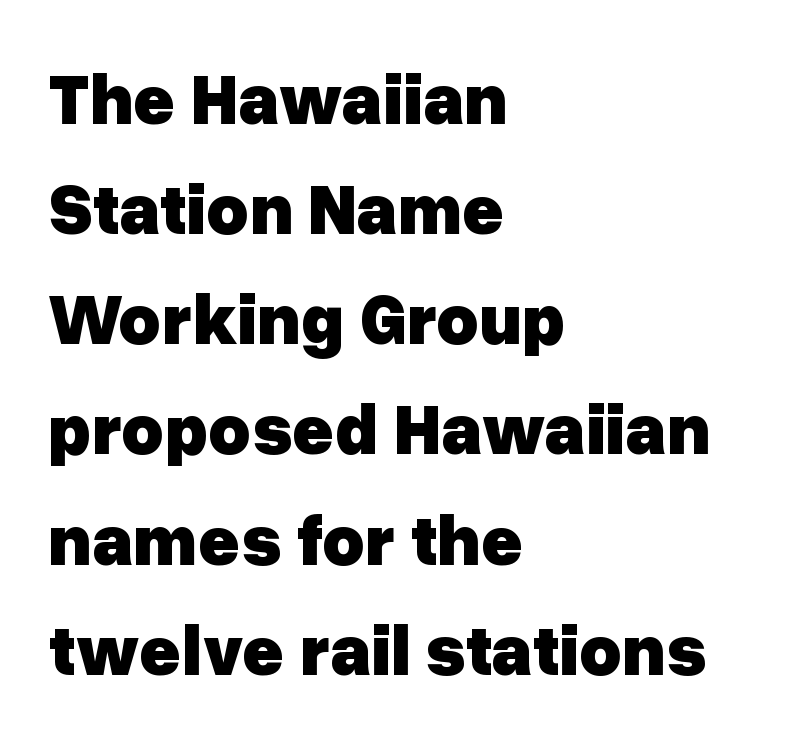
The image shows 72 px heavy sans-serif type, upright; set left-aligned, normal line spacing (1.53x), normal letter spacing, not underlined; low stroke contrast and a medium x-height.
